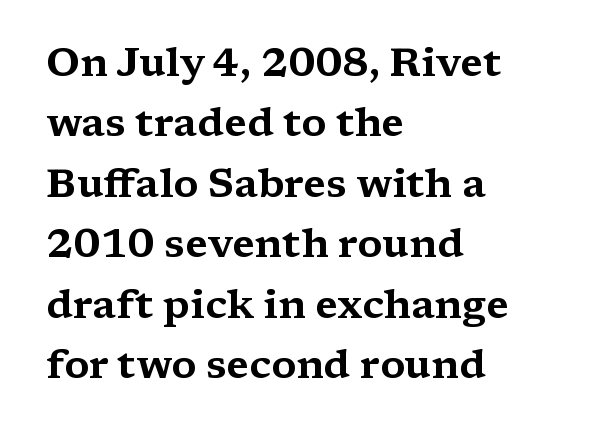
Q: Is the text italic (slanted)? A: No, it is upright.
Q: Is the typeface a serif or a sans-serif typeface? A: Serif.
Q: Is the text underlined? A: No.
Q: How is the paragraph aligned? A: Left-aligned.
Q: Is the spacing between letters normal or unusually wide? A: Normal.
Q: Is the spacing between lines tight, normal or loose? A: Normal.
Q: Width (condensed, normal, or wide)? A: Wide.
Q: Stroke contrast? A: Medium.
Q: x-height? A: Medium.
Q: Monospaced? A: No.
